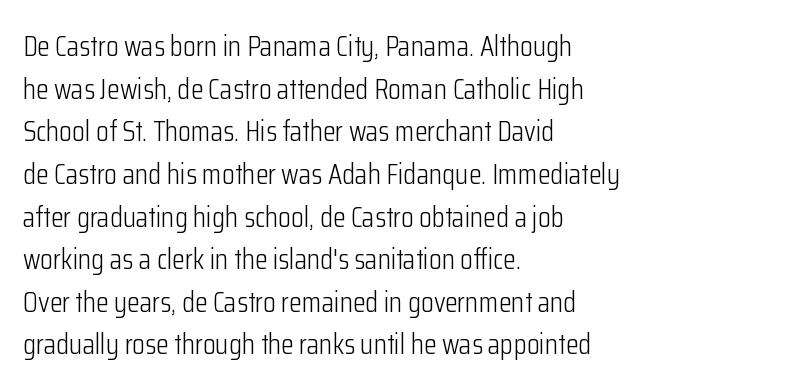
Q: Is the text bold? A: No.
Q: Is the text italic (slanted)? A: No, it is upright.
Q: Is the typeface a serif or a sans-serif typeface? A: Sans-serif.
Q: Is the text underlined? A: No.
Q: How is the paragraph aligned? A: Left-aligned.
Q: Is the spacing between letters normal or unusually wide? A: Normal.
Q: Is the spacing between lines tight, normal or loose? A: Normal.
Q: Width (condensed, normal, or wide)? A: Condensed.
Q: Stroke contrast? A: Low.
Q: x-height? A: Medium.
Q: Monospaced? A: No.
